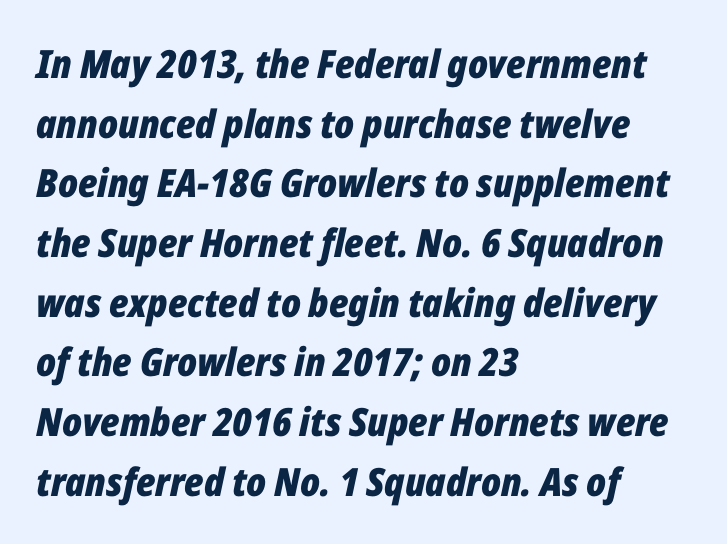
Students, this is bold: see how much ink each stroke carries. A typesetter would call this proportional, since set widths differ per character. Characters are canted at an angle relative to the baseline's perpendicular. How would I describe the line gaps? Plain and ordinary. Layout note: lines flush left. The area under the type is left untouched.
